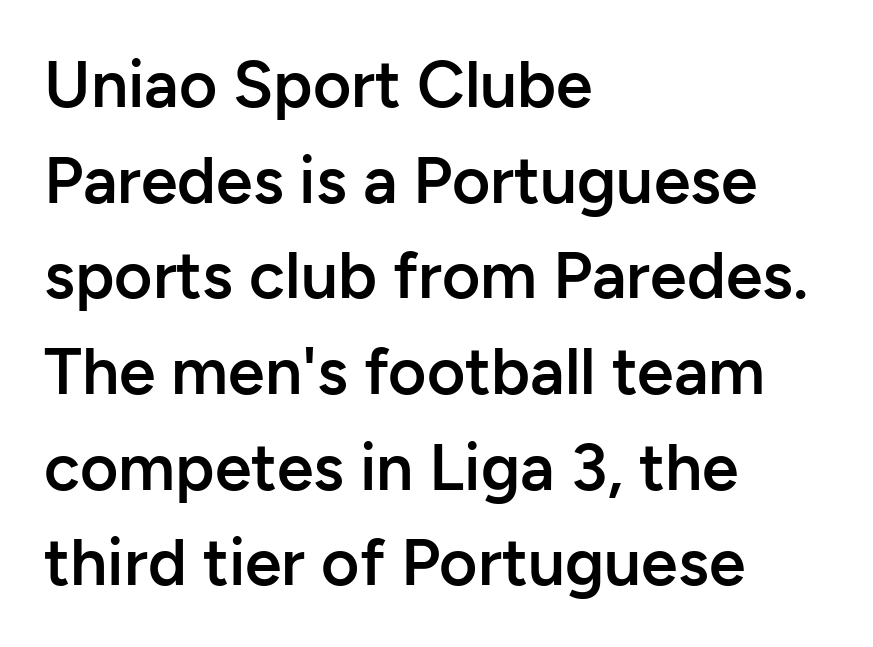
In terms of posture, this sample is upright. Line starts are locked; line ends wander. This rendering features lettering with no underline. The lines sit at an ordinary, default distance from one another. As a designer I'd log this as weight 600, semibold. Think of a printed novel: that variable character pitch is what you see here.
